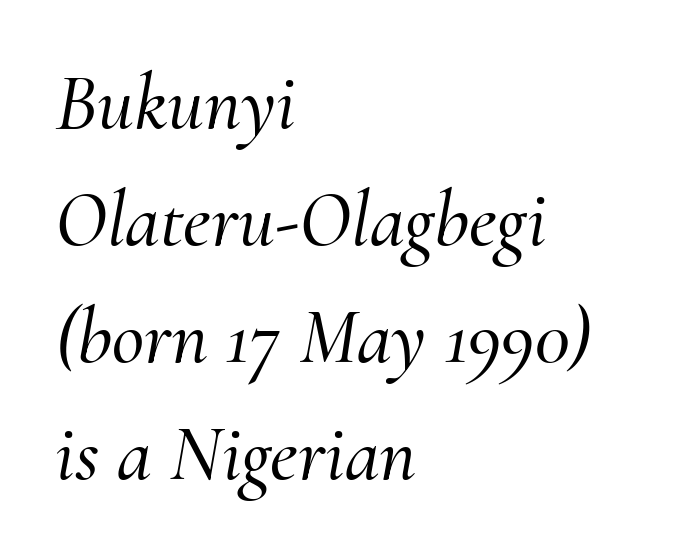
The image shows 79 px serif type, italic (leaning right); set left-aligned, normal line spacing (1.48x), normal letter spacing, not underlined; medium stroke contrast and a small x-height.
